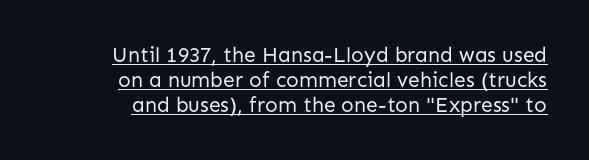
The image shows 21 px text type, upright; set right-aligned, line spacing 1.19x, normal letter spacing, underlined.
